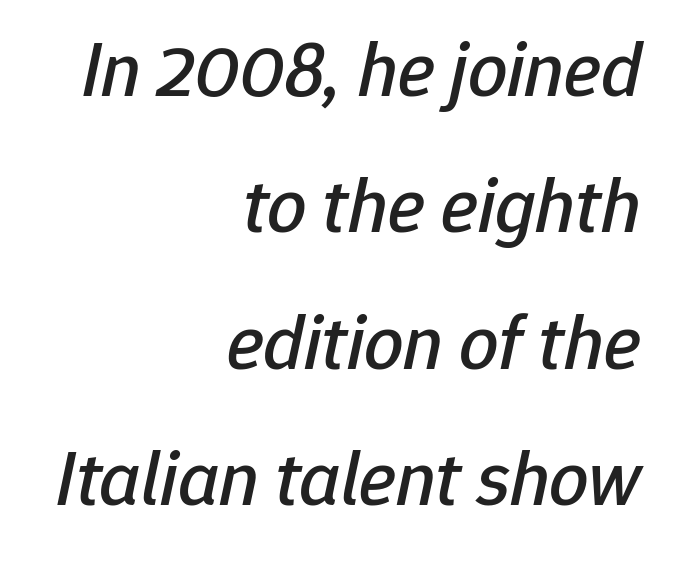
{"italic": "yes", "lean": "right", "slant_degrees": 12, "width": "normal", "stroke_contrast": "low", "x_height": "medium", "monospaced": "no", "underline": "no", "align": "right", "line_spacing_ratio": 1.75, "letter_spacing": "normal", "letter_spacing_em": 0.0, "glyph_px": 78}
